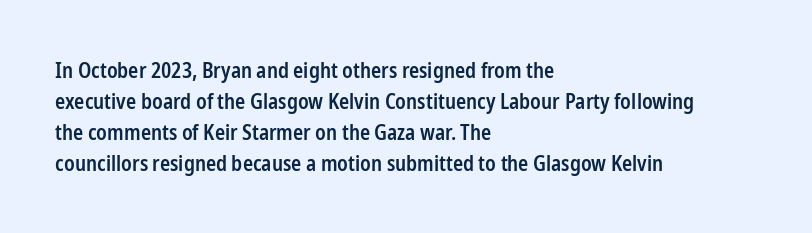
The image shows 21 px text type, upright; set left-aligned, normal line spacing (1.47x), normal letter spacing, not underlined.
